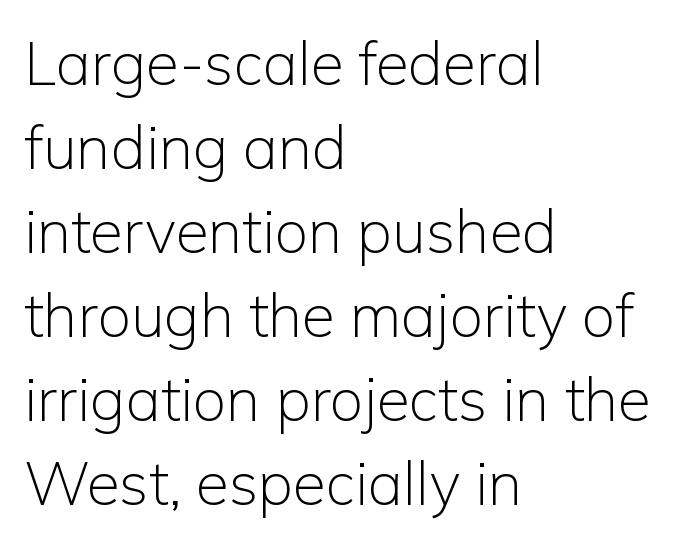
The typeface has the unassuming heft of standard copy or less. Students, note that the glyphs here touch the page at normal intervals. The glyphs are unaccompanied by any horizontal stroke below them. Nothing sits at the stroke ends, so this counts as sans-serif.
